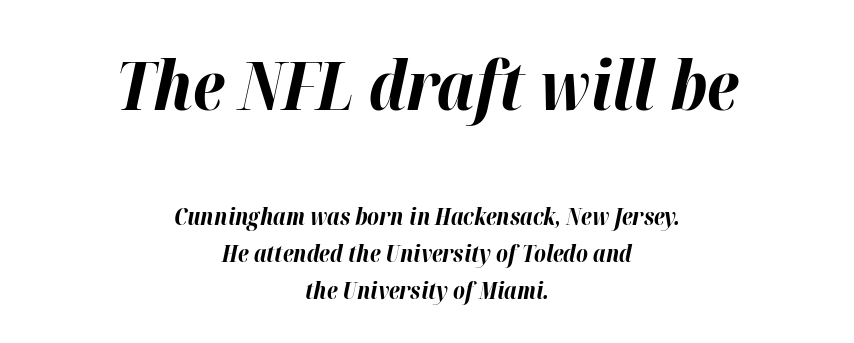
{"italic": "yes", "lean": "right", "slant_degrees": 12, "bold": "yes", "weight": "bold", "width": "normal", "stroke_contrast": "high", "x_height": "medium", "monospaced": "no", "underline": "no", "align": "center", "line_spacing": "normal", "line_spacing_ratio": 1.6, "letter_spacing": "normal", "letter_spacing_em": 0.0, "larger_block": "first", "size_ratio": 2.96, "glyph_px": 68}
